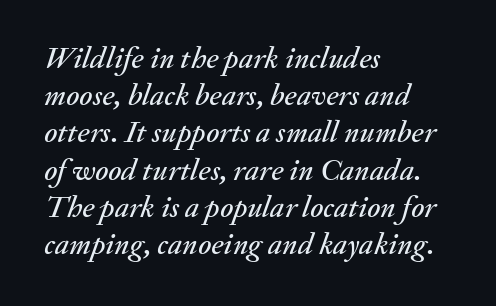
Q: Is the text italic (slanted)? A: Yes, it leans right by about 20 degrees.
Q: Is the text underlined? A: No.
Q: How is the paragraph aligned? A: Left-aligned.
Q: Is the spacing between letters normal or unusually wide? A: Normal.
Q: Width (condensed, normal, or wide)? A: Normal.
Q: Stroke contrast? A: Medium.
Q: x-height? A: Small.
Q: Monospaced? A: No.
